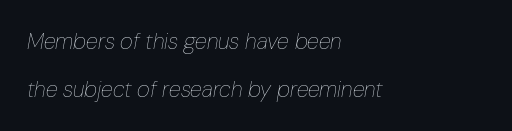
Q: Is the text bold? A: No.
Q: Is the text italic (slanted)? A: Yes, it leans right by about 10 degrees.
Q: Is the text underlined? A: No.
Q: How is the paragraph aligned? A: Left-aligned.
Q: Is the spacing between letters normal or unusually wide? A: Normal.
Q: Is the spacing between lines tight, normal or loose? A: Loose.
